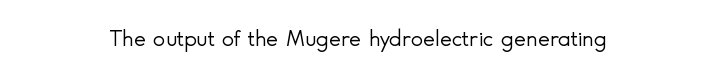
The image shows 23 px text type, upright; set normal letter spacing, not underlined.
